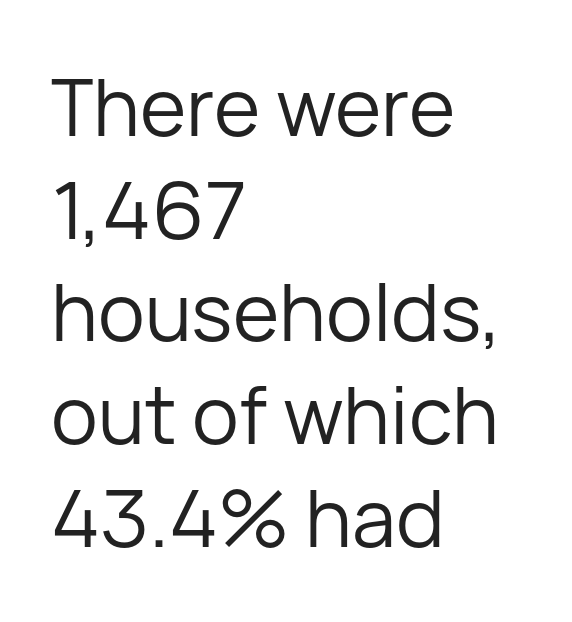
{"serif": "no", "italic": "no", "bold": "no", "weight": "regular", "width": "normal", "stroke_contrast": "low", "x_height": "medium", "monospaced": "no", "underline": "no", "align": "left", "line_spacing": "normal", "line_spacing_ratio": 1.3, "letter_spacing": "normal", "letter_spacing_em": 0.0, "glyph_px": 79}
